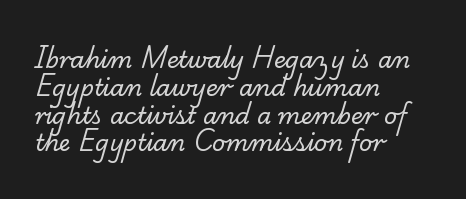
{"bold": "no", "underline": "no", "align": "left", "line_spacing_ratio": 1.21, "letter_spacing": "normal", "letter_spacing_em": 0.0, "glyph_px": 23}
